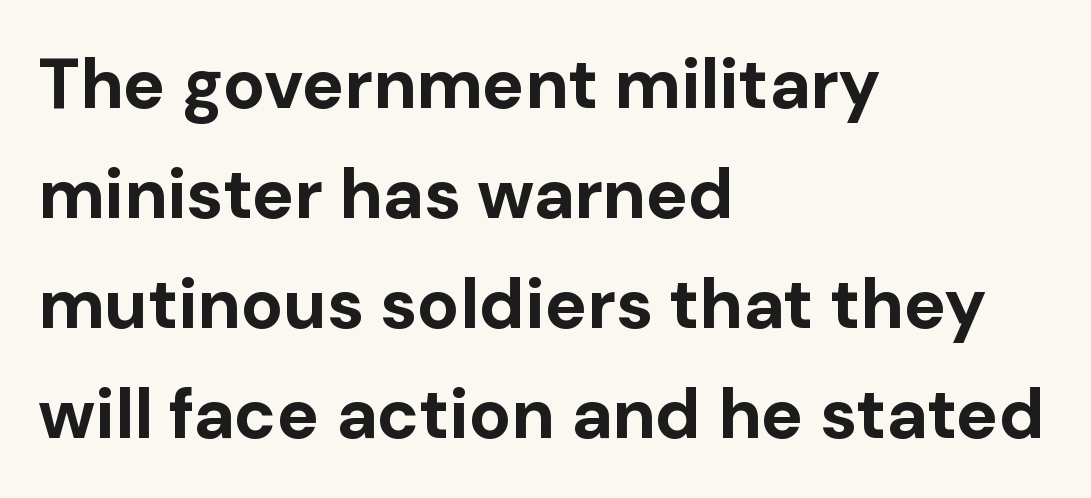
The image shows 70 px bold sans-serif type, upright; set left-aligned, normal line spacing (1.57x), normal letter spacing, not underlined; low stroke contrast and a medium x-height.
